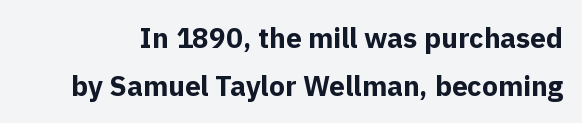
{"serif": "no", "italic": "no", "bold": "yes", "weight": "bold", "width": "normal", "x_height": "medium", "monospaced": "no", "underline": "no", "line_spacing_ratio": 1.71, "letter_spacing": "normal", "letter_spacing_em": 0.0, "glyph_px": 28}
